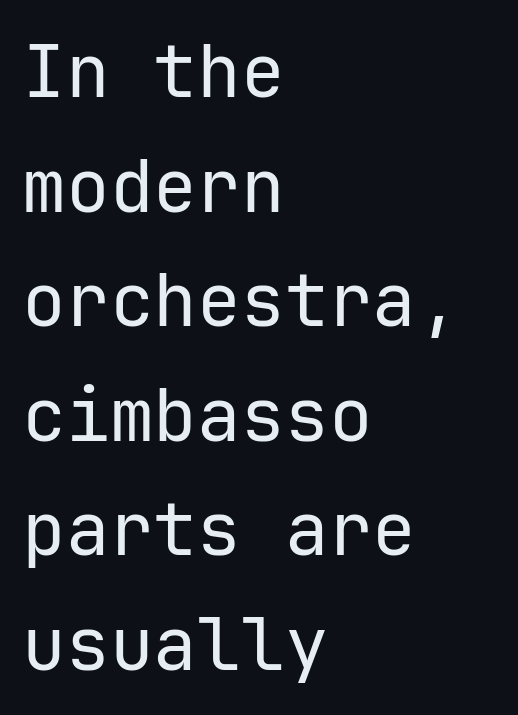
No extra tracking has been applied to these lines. Letterform terminals end flat and unadorned throughout the passage. Ascenders rise straight up at ninety degrees. Stem width sits at or under what a default text font uses. What's the leading like? Ordinary, nothing unusual. Type without underlining.
